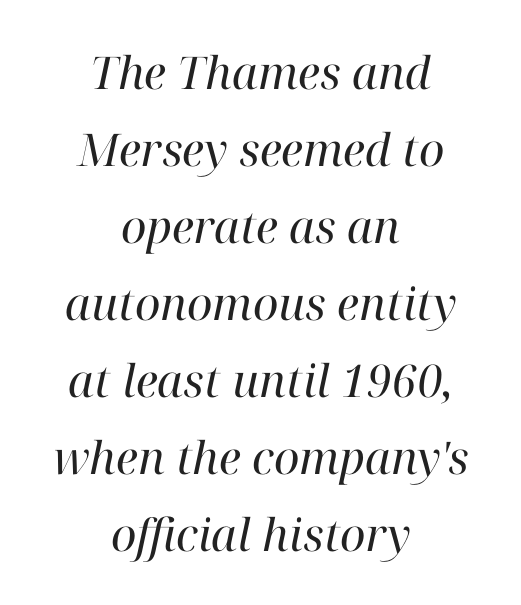
Underline: absent. Compared with a flush-left layout, this one balances lines on the center instead. This sample uses a serif face. The rendering keeps characters at their native spacing. The face looks like a standard text weight, possibly lighter. This sample uses an oblique cut, with every glyph tilted off the vertical.
